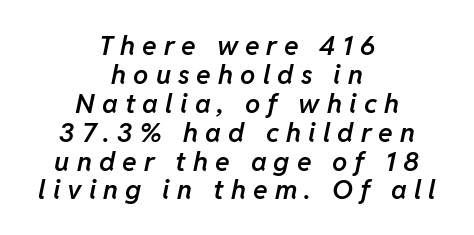
This rendering widens character spacing well past its baseline value. Does the lettering tilt? It does — this is italic. The specimen omits any rule beneath the text block's lines. The font is running at a semibold setting, under full bold. A centered setting, common on invitations and titles, is used for this passage.
